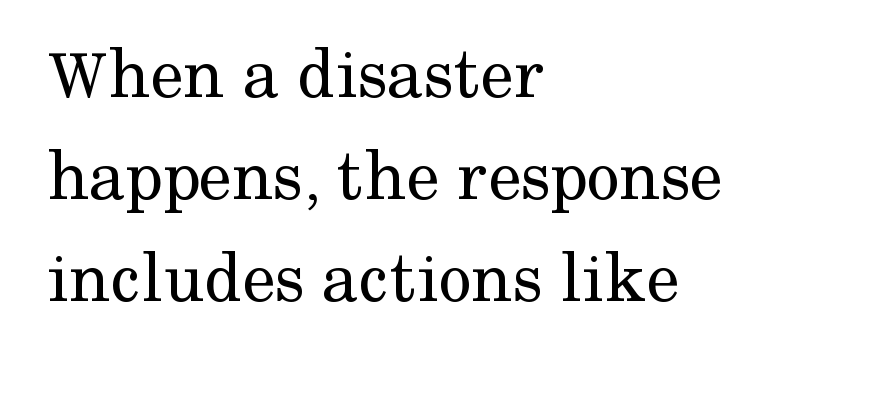
The glyphs in this specimen are seriffed. The ragged edge is on the right, which tells us the setting is flush left. These lines keep a tight, regular rhythm from letter to letter. Quick note: interline space is typical. Varying glyph widths throughout — classic text-font behaviour.
